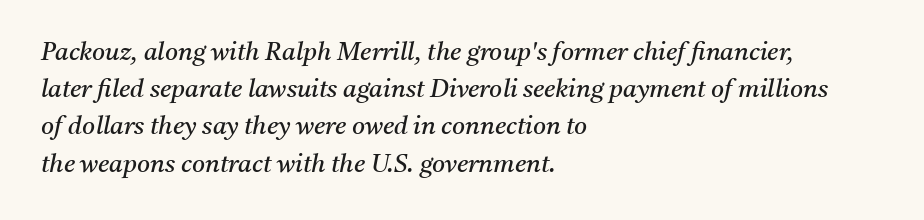
Line starts are locked; line ends wander. Short note: letters normally spaced. It's the slanting kind of type. This rendering features lettering with no underline. If you measured baseline to baseline, you'd find a middling distance.
